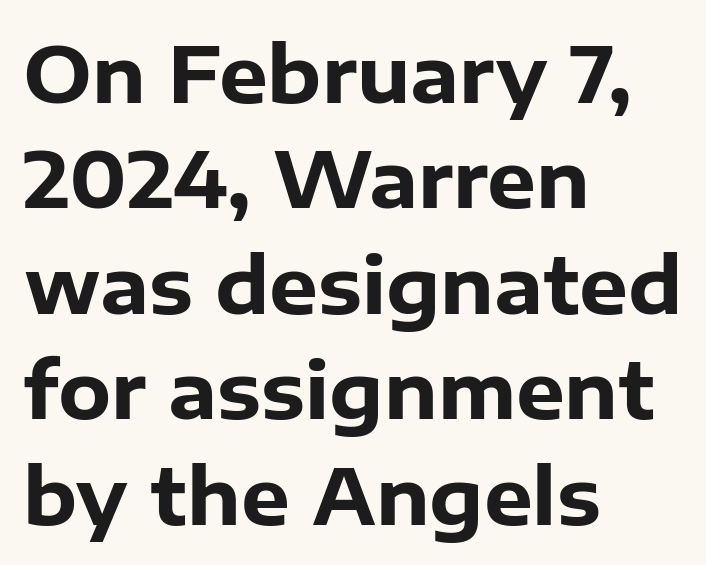
The image shows 77 px heavy sans-serif type, upright; set left-aligned, normal line spacing (1.37x), normal letter spacing, not underlined; low stroke contrast and a medium x-height.
